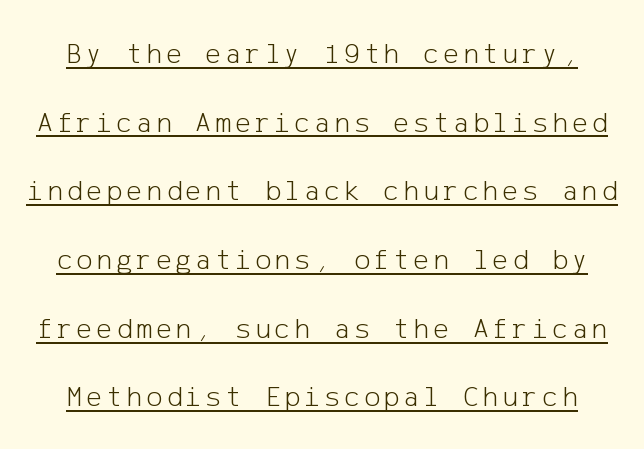
The image shows 30 px light sans-serif type, upright; set loose line spacing (2.29x), underlined; low stroke contrast and a medium x-height.
